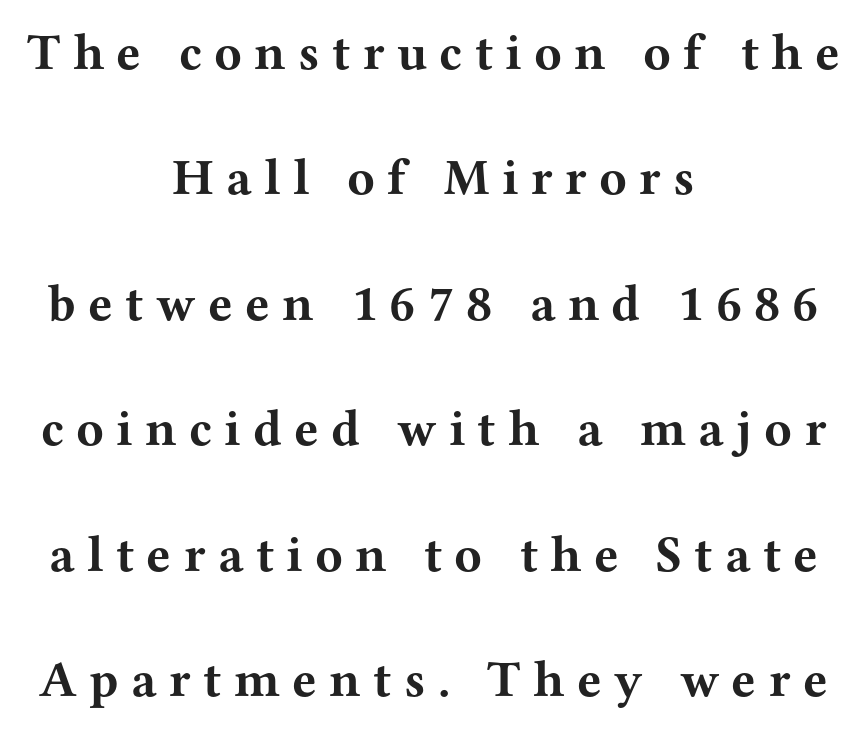
The image shows 51 px bold, wide serif type, upright; set centered, loose line spacing (2.46x), unusually wide letter spacing (+0.24 em), not underlined; medium stroke contrast and a medium x-height.
